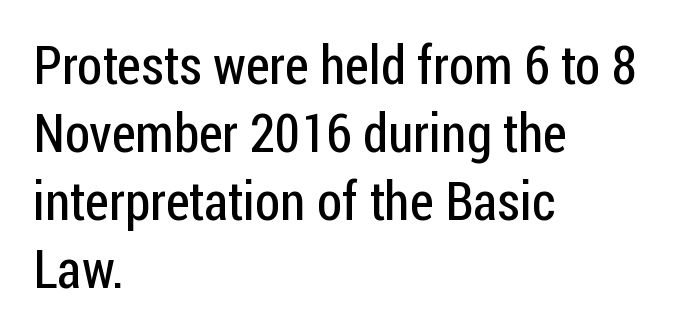
The image shows 54 px regular-weight, condensed sans-serif type, upright; set left-aligned, normal line spacing (1.26x), normal letter spacing, not underlined; low stroke contrast and a medium x-height.
